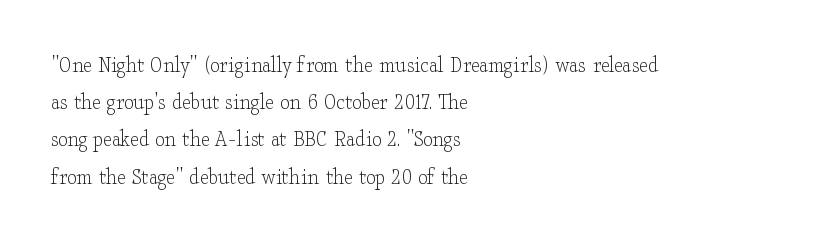
Q: Is the text bold? A: No.
Q: Is the text italic (slanted)? A: No, it is upright.
Q: Is the text underlined? A: No.
Q: How is the paragraph aligned? A: Left-aligned.
Q: Is the spacing between letters normal or unusually wide? A: Normal.
Q: Is the spacing between lines tight, normal or loose? A: Normal.
